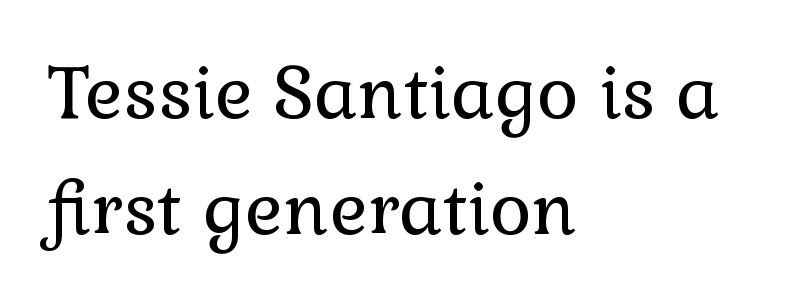
Q: Is the text bold? A: No.
Q: Is the text italic (slanted)? A: No, it is upright.
Q: Is the typeface a serif or a sans-serif typeface? A: Serif.
Q: Is the text underlined? A: No.
Q: How is the paragraph aligned? A: Left-aligned.
Q: Is the spacing between letters normal or unusually wide? A: Normal.
Q: Is the spacing between lines tight, normal or loose? A: Normal.
Q: Width (condensed, normal, or wide)? A: Normal.
Q: x-height? A: Medium.
Q: Monospaced? A: No.
